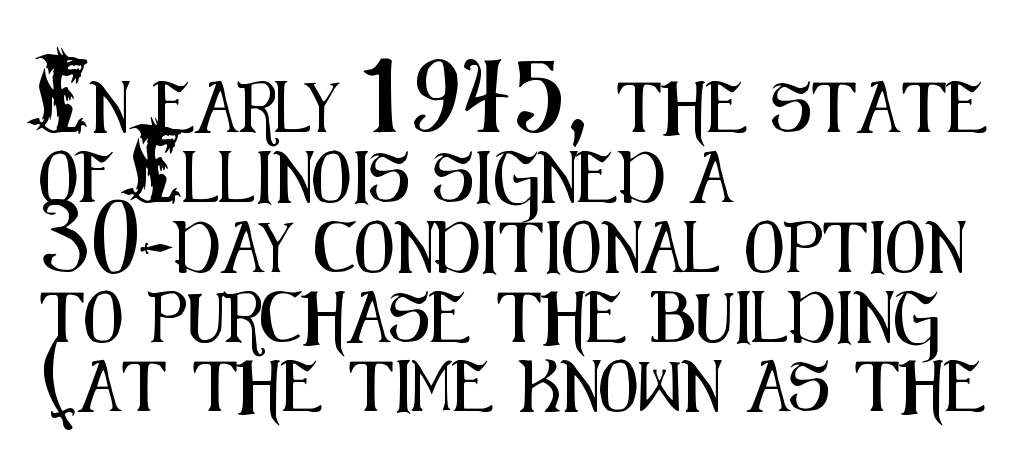
{"serif": "no", "italic": "no", "width": "condensed", "stroke_contrast": "medium", "x_height": "small", "monospaced": "no", "underline": "no", "align": "left", "line_spacing": "normal", "line_spacing_ratio": 1.37, "letter_spacing": "normal", "letter_spacing_em": 0.0, "glyph_px": 51}
